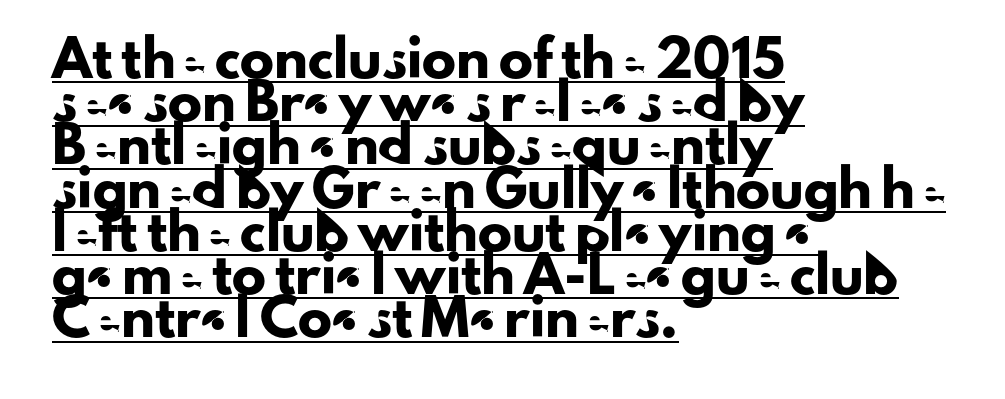
The image shows 34 px sans-serif type, upright; set left-aligned, normal line spacing (1.27x), normal letter spacing, underlined; low stroke contrast and a small x-height.
